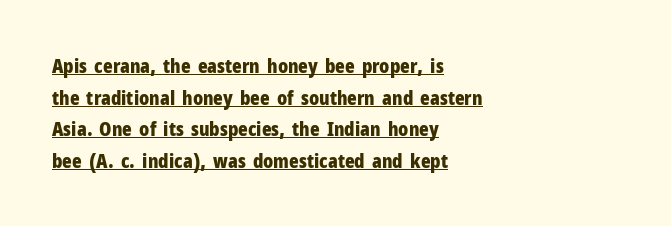
What's the leading like? Ordinary, nothing unusual. Posture: straight, roman, zero tilt. Somebody hit Ctrl+U on this one — the words are underlined. Bold? Absolutely — the strokes are thick and heavy.
